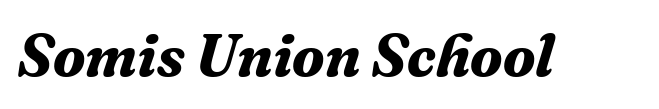
{"serif": "yes", "italic": "yes", "lean": "right", "slant_degrees": 16, "bold": "yes", "weight": "bold", "width": "normal", "stroke_contrast": "medium", "x_height": "medium", "monospaced": "no", "underline": "no", "letter_spacing": "normal", "letter_spacing_em": 0.0, "glyph_px": 60}
